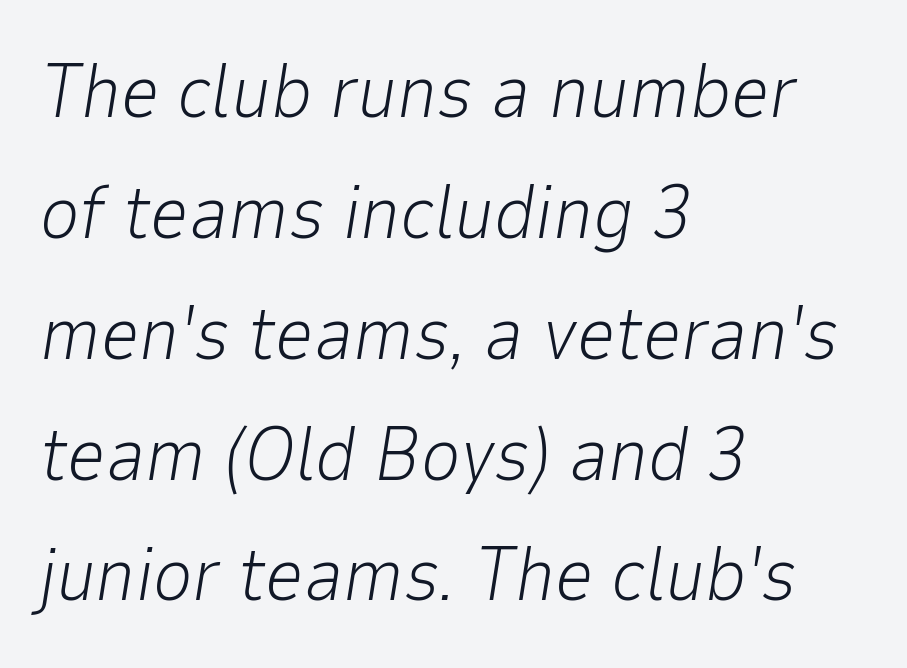
Layout note: lines flush left. The words here are not underlined. Heaviness? Minimal to ordinary, like unemphasized prose. Emphasis-style slanted type is in use. Character widths vary here, with narrow letters taking less room than wide ones.
